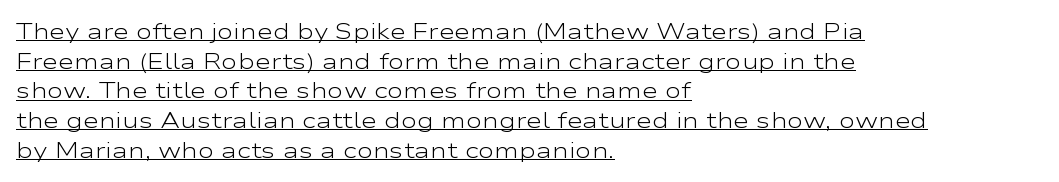
The image shows 22 px text type, upright; set left-aligned, normal line spacing (1.35x), normal letter spacing, underlined.
